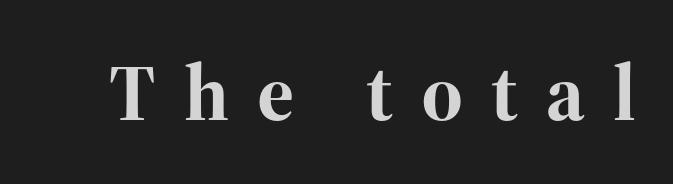
Q: Is the text bold? A: Yes.
Q: Is the text italic (slanted)? A: No, it is upright.
Q: Is the typeface a serif or a sans-serif typeface? A: Serif.
Q: Is the text underlined? A: No.
Q: Is the spacing between letters normal or unusually wide? A: Unusually wide.
Q: Width (condensed, normal, or wide)? A: Normal.
Q: Stroke contrast? A: High.
Q: x-height? A: Medium.
Q: Monospaced? A: No.
